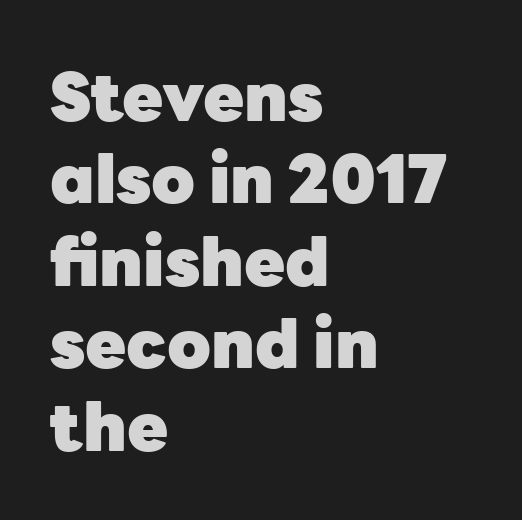
{"serif": "no", "italic": "no", "bold": "yes", "weight": "heavy", "width": "normal", "stroke_contrast": "low", "x_height": "medium", "monospaced": "no", "underline": "no", "align": "left", "line_spacing_ratio": 1.23, "letter_spacing": "normal", "letter_spacing_em": 0.0, "glyph_px": 67}
